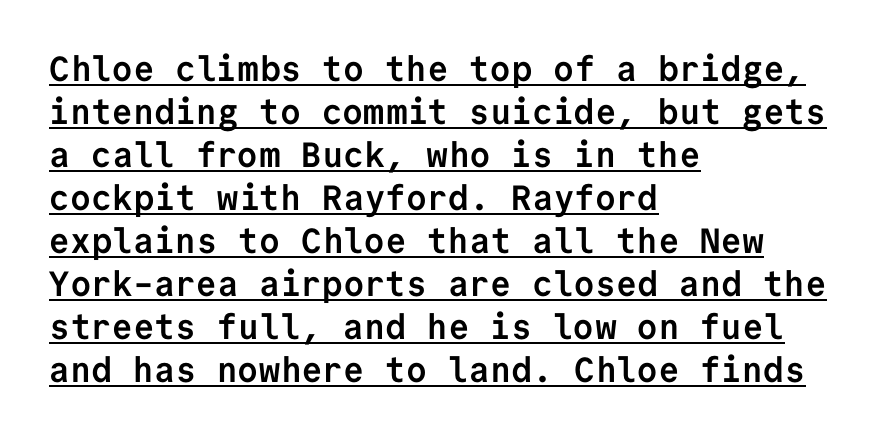
The rendering shows plain stroke endings on the letterforms — a sans-serif design. Short note: letters normally spaced. A typographer would call this underscored text. The typesetter chose a ragged-right arrangement here. A typesetter would call this monospace, since all characters share one set width. Compared with an ordinary text face, these strokes are far heavier — a full bold.
